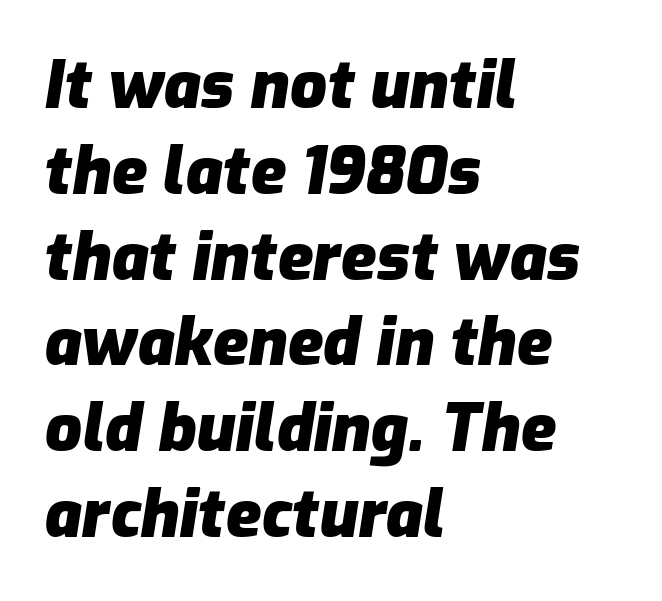
Q: Is the text bold? A: Yes.
Q: Is the text italic (slanted)? A: Yes, it leans right by about 9 degrees.
Q: Is the text underlined? A: No.
Q: How is the paragraph aligned? A: Left-aligned.
Q: Is the spacing between letters normal or unusually wide? A: Normal.
Q: Is the spacing between lines tight, normal or loose? A: Normal.
Q: Width (condensed, normal, or wide)? A: Normal.
Q: Stroke contrast? A: Low.
Q: x-height? A: Medium.
Q: Monospaced? A: No.
